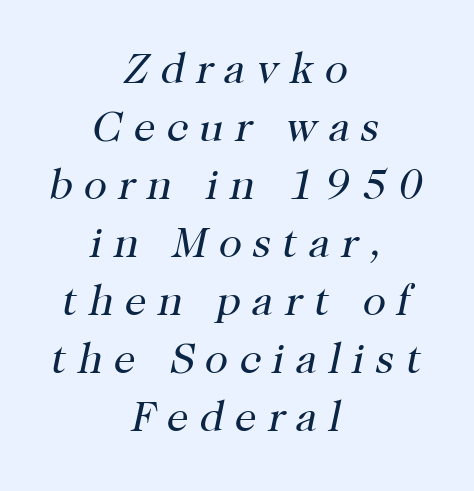
Q: Is the text bold? A: No.
Q: Is the text italic (slanted)? A: Yes, it leans right by about 12 degrees.
Q: Is the typeface a serif or a sans-serif typeface? A: Serif.
Q: Is the text underlined? A: No.
Q: How is the paragraph aligned? A: Centered.
Q: Is the spacing between letters normal or unusually wide? A: Unusually wide.
Q: Is the spacing between lines tight, normal or loose? A: Normal.
Q: Width (condensed, normal, or wide)? A: Normal.
Q: Stroke contrast? A: High.
Q: x-height? A: Medium.
Q: Monospaced? A: No.
